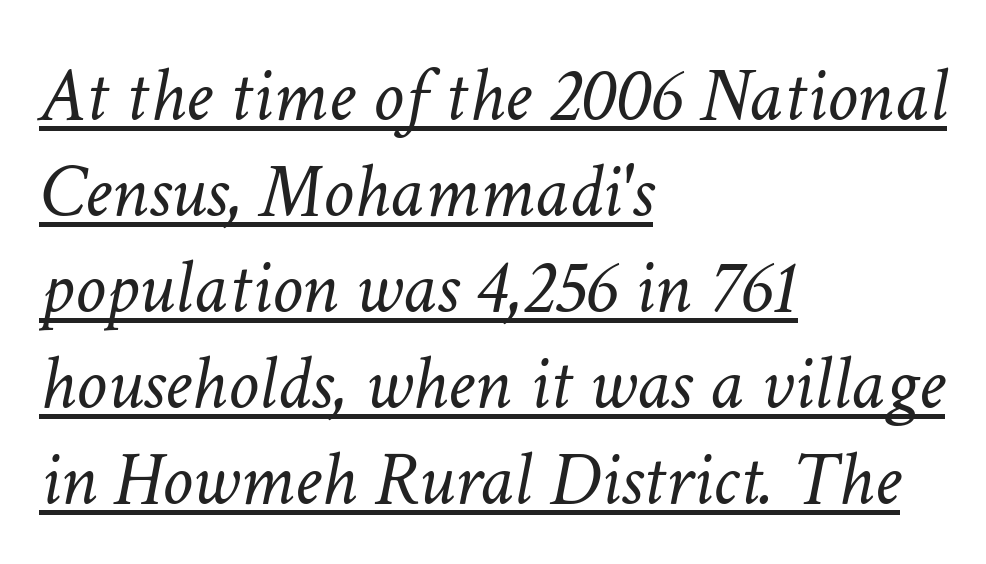
The string is rendered with underlining switched on. Think of a printed novel: that variable character pitch is what you see here. Here the glyphs are tracked normally, forming tight word shapes. Italic? Definitely — the glyphs are oblique. Typeset ragged right — the left edge is the straight one. No letter is thick-stroked: the sample isn't bold.
